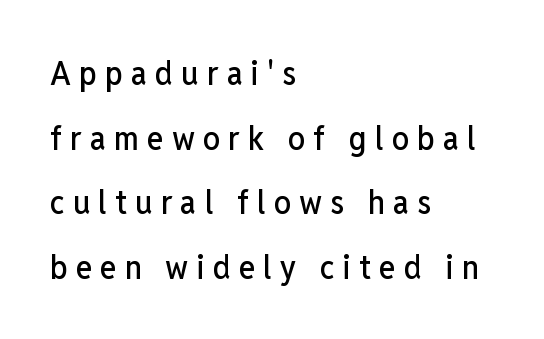
Q: Is the text italic (slanted)? A: No, it is upright.
Q: Is the typeface a serif or a sans-serif typeface? A: Sans-serif.
Q: Is the text underlined? A: No.
Q: How is the paragraph aligned? A: Left-aligned.
Q: Is the spacing between letters normal or unusually wide? A: Unusually wide.
Q: Is the spacing between lines tight, normal or loose? A: Loose.
Q: Width (condensed, normal, or wide)? A: Condensed.
Q: Stroke contrast? A: Low.
Q: x-height? A: Medium.
Q: Monospaced? A: No.
